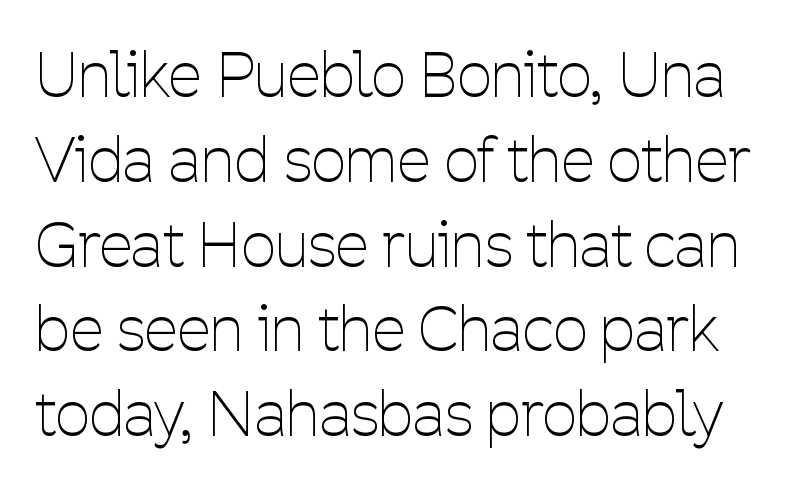
The image shows 61 px thin, condensed sans-serif type, upright; set normal line spacing (1.39x), normal letter spacing, not underlined; low stroke contrast and a medium x-height.
